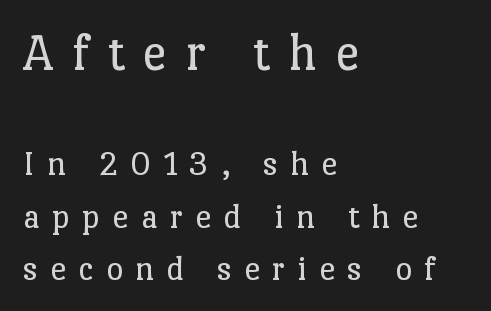
Q: Is the text bold? A: No.
Q: Is the text italic (slanted)? A: No, it is upright.
Q: Is the typeface a serif or a sans-serif typeface? A: Serif.
Q: Is the text underlined? A: No.
Q: How is the paragraph aligned? A: Left-aligned.
Q: Is the spacing between letters normal or unusually wide? A: Unusually wide.
Q: Is the spacing between lines tight, normal or loose? A: Normal.
Q: Which block of text is set in a larger size, the first (top) or the second (bottom)? A: The first (top) one.
Q: Width (condensed, normal, or wide)? A: Normal.
Q: Stroke contrast? A: Low.
Q: x-height? A: Medium.
Q: Monospaced? A: No.
